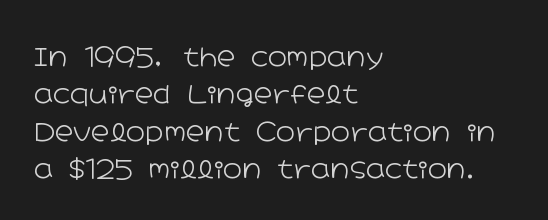
Q: Is the text bold? A: No.
Q: Is the text italic (slanted)? A: No, it is upright.
Q: Is the text underlined? A: No.
Q: How is the paragraph aligned? A: Left-aligned.
Q: Is the spacing between letters normal or unusually wide? A: Normal.
Q: Is the spacing between lines tight, normal or loose? A: Normal.
